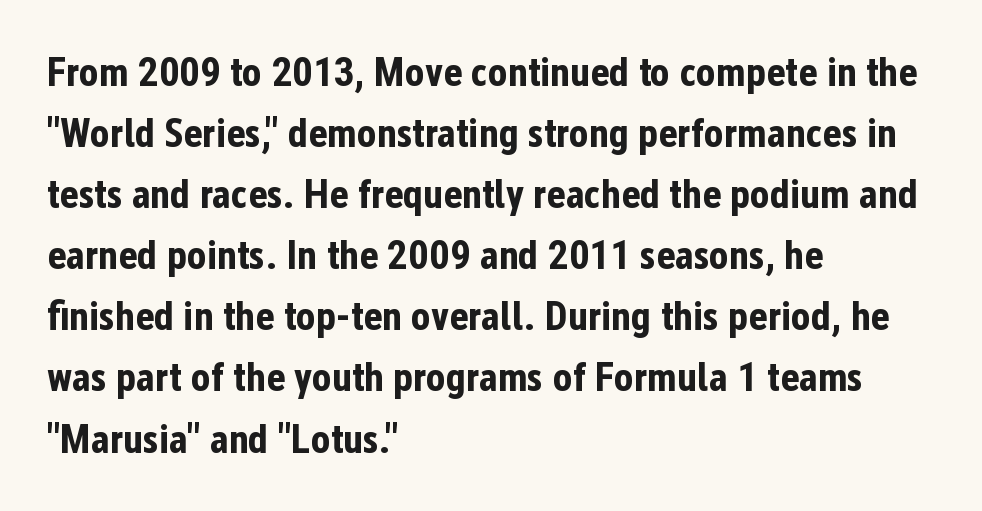
{"serif": "no", "italic": "no", "bold": "yes", "weight": "bold", "width": "condensed", "stroke_contrast": "low", "x_height": "medium", "monospaced": "no", "underline": "no", "align": "left", "line_spacing": "normal", "line_spacing_ratio": 1.49, "letter_spacing": "normal", "letter_spacing_em": 0.0, "glyph_px": 41}
